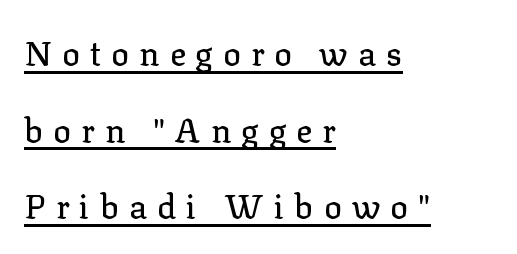
Q: Is the text italic (slanted)? A: No, it is upright.
Q: Is the typeface a serif or a sans-serif typeface? A: Serif.
Q: Is the text underlined? A: Yes.
Q: How is the paragraph aligned? A: Left-aligned.
Q: Is the spacing between letters normal or unusually wide? A: Unusually wide.
Q: Is the spacing between lines tight, normal or loose? A: Loose.
Q: Width (condensed, normal, or wide)? A: Normal.
Q: Stroke contrast? A: Low.
Q: x-height? A: Medium.
Q: Monospaced? A: No.
